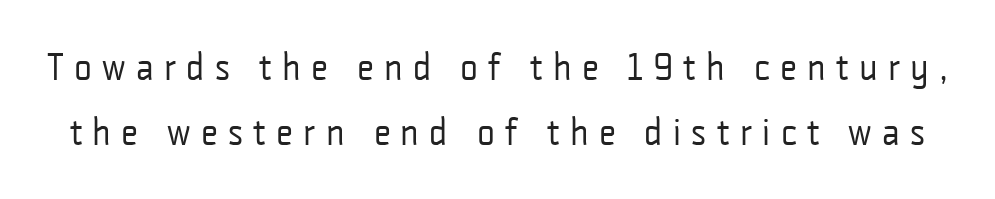
How would I describe the line gaps? Plain and ordinary. The lettering stays uniformly vertical, giving the passage a roman look. Spacing verdict: proportional, widths tailored to each character. Stroke thickness stays within the range of a standard reading face or lighter. This rendering features lettering with no underline. These lines are composed in type without serifs.
